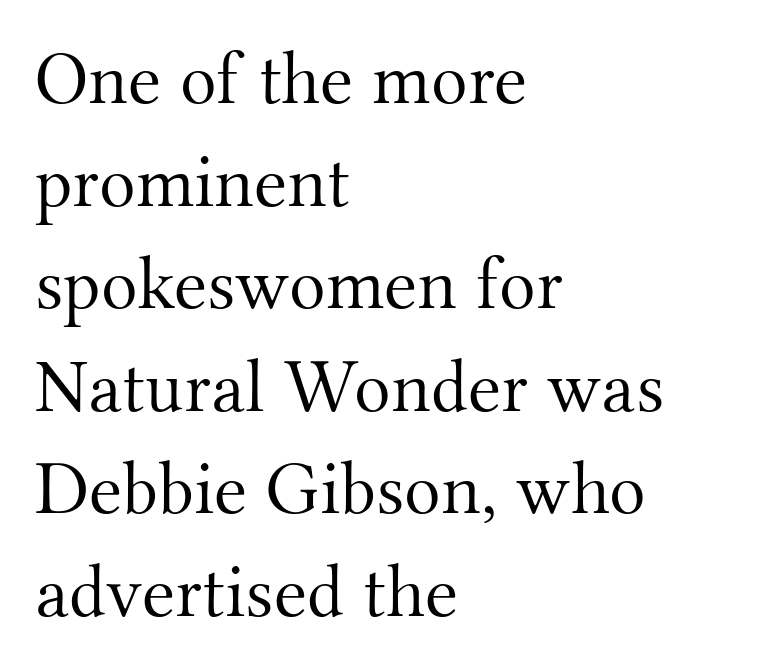
There is no visible air inserted between adjacent glyphs. Successive baselines arrive at the customary interval. The words here are not underlined. The letters advance in unequal steps, a hallmark of proportional type. Unlike a clean sans, this face finishes its strokes with serifs.
